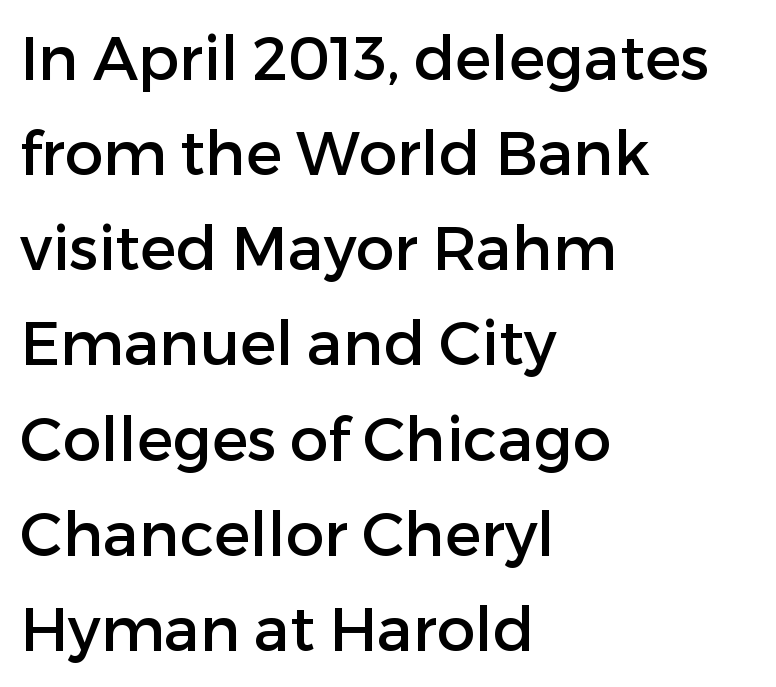
Glance below the letters and you will spot only blank space. The letters advance in unequal steps, a hallmark of proportional type. Regarding leading, the lines here are spaced in the standard way. This rendering uses left alignment, leaving the right contour irregular.
